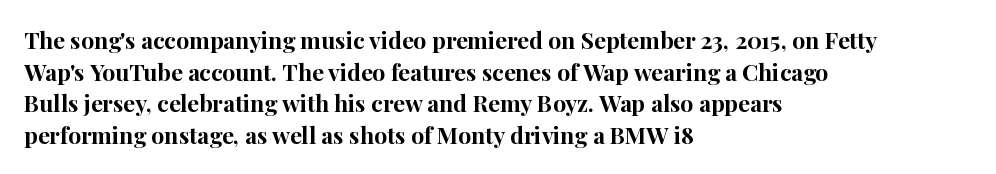
The image shows 23 px bold type, upright; set left-aligned, normal line spacing (1.37x), normal letter spacing, not underlined.
